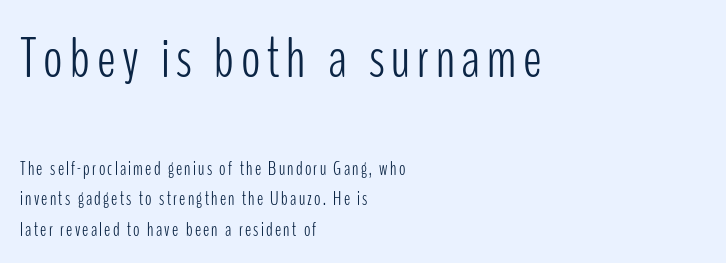
Heft: none added — not bold. Note the varied advance widths — an 'i' is clearly narrower than an 'm'. Visually the block forms a straight wall on the left and a jagged coastline on the right. Words float on clear page, feet unadorned. Vertical spacing — default.
